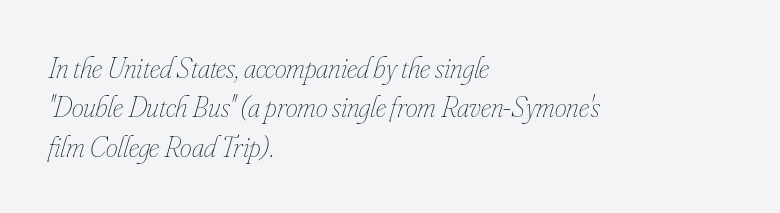
Q: Is the text bold? A: No.
Q: Is the text italic (slanted)? A: Yes, it leans right by about 16 degrees.
Q: Is the text underlined? A: No.
Q: How is the paragraph aligned? A: Left-aligned.
Q: Is the spacing between letters normal or unusually wide? A: Normal.
Q: Is the spacing between lines tight, normal or loose? A: Normal.
Q: Width (condensed, normal, or wide)? A: Condensed.
Q: Stroke contrast? A: Low.
Q: x-height? A: Small.
Q: Monospaced? A: No.
